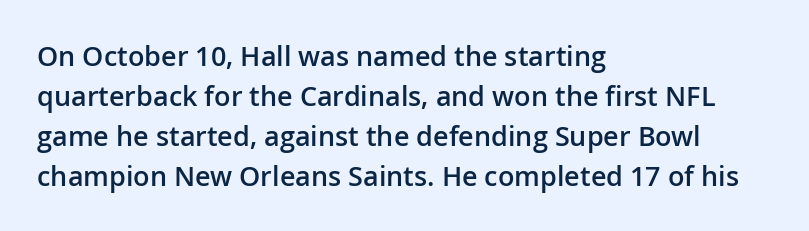
Type without underlining. The passage shown stacks its lines at a standard gap. This rendering uses left alignment, leaving the right contour irregular. Here the glyphs are tracked normally, forming tight word shapes.
